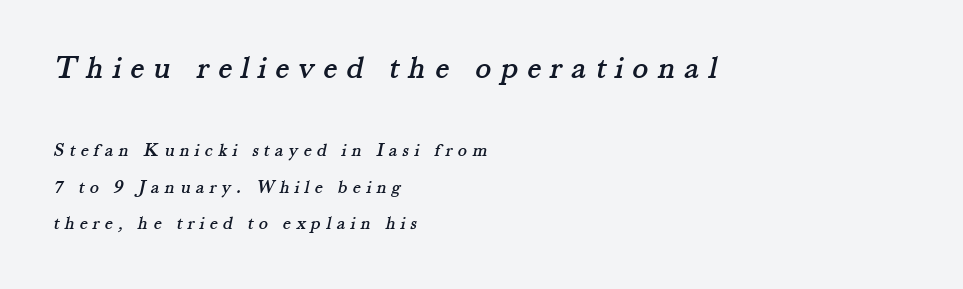
Left-aligned paragraph, ragged on the right. Words float on clear page, feet unadorned. This rendering widens character spacing well past its baseline value. Larger block? The one above; the one below is distinctly smaller. Each letter keeps its own natural width here, so spacing adapts to shape. Is this a sans? No — the strokes have serifs.
